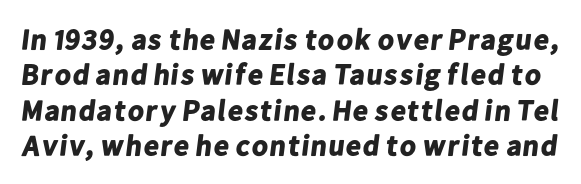
Q: Is the text bold? A: Yes.
Q: Is the typeface a serif or a sans-serif typeface? A: Sans-serif.
Q: Is the text underlined? A: No.
Q: Is the spacing between letters normal or unusually wide? A: Normal.
Q: Width (condensed, normal, or wide)? A: Normal.
Q: Stroke contrast? A: Low.
Q: x-height? A: Medium.
Q: Monospaced? A: No.
